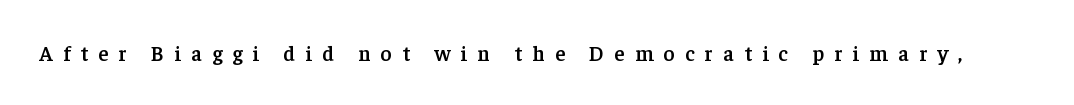
The image shows 21 px text type, upright; set unusually wide letter spacing (+0.49 em), not underlined.
